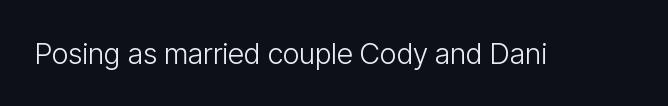
{"serif": "no", "italic": "no", "bold": "no", "weight": "light", "width": "condensed", "stroke_contrast": "low", "x_height": "medium", "monospaced": "no", "underline": "no", "letter_spacing": "normal", "letter_spacing_em": 0.0, "glyph_px": 29}
